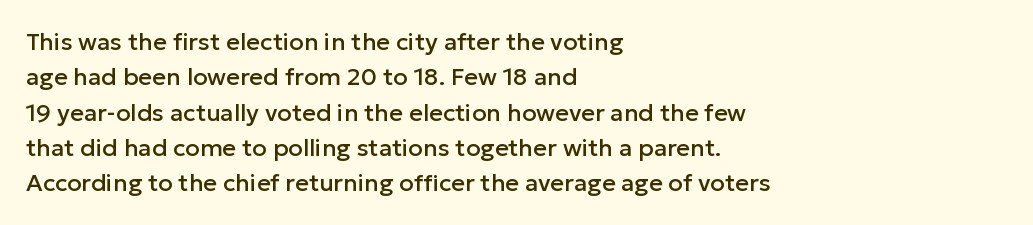
The passage shown stacks its lines at a standard gap. No extra tracking has been applied to these lines. Compared with a centered layout, this one pins lines to the left instead. The area under the type is left untouched. When letters stand straight like this, we call the style roman or upright.
